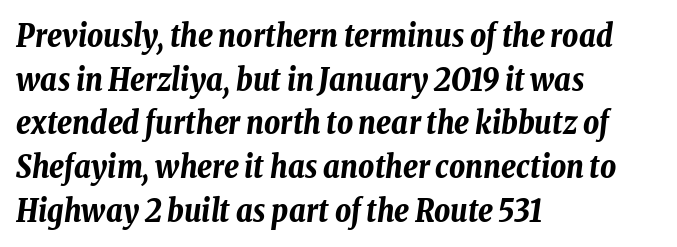
This block has exactly the height ordinary leading produces. Each glyph is drawn with heavy, bold strokes. Compared with ordinary roman type, these characters are visibly tilted. Default kerning and tracking; the words read as compact shapes.
